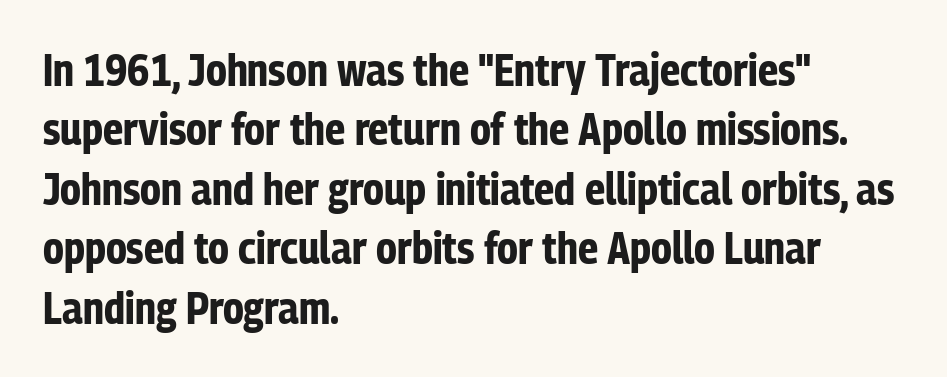
Q: Is the text bold? A: Yes.
Q: Is the text italic (slanted)? A: No, it is upright.
Q: Is the typeface a serif or a sans-serif typeface? A: Sans-serif.
Q: Is the text underlined? A: No.
Q: How is the paragraph aligned? A: Left-aligned.
Q: Is the spacing between letters normal or unusually wide? A: Normal.
Q: Is the spacing between lines tight, normal or loose? A: Normal.
Q: Width (condensed, normal, or wide)? A: Condensed.
Q: Stroke contrast? A: Low.
Q: x-height? A: Medium.
Q: Monospaced? A: No.
